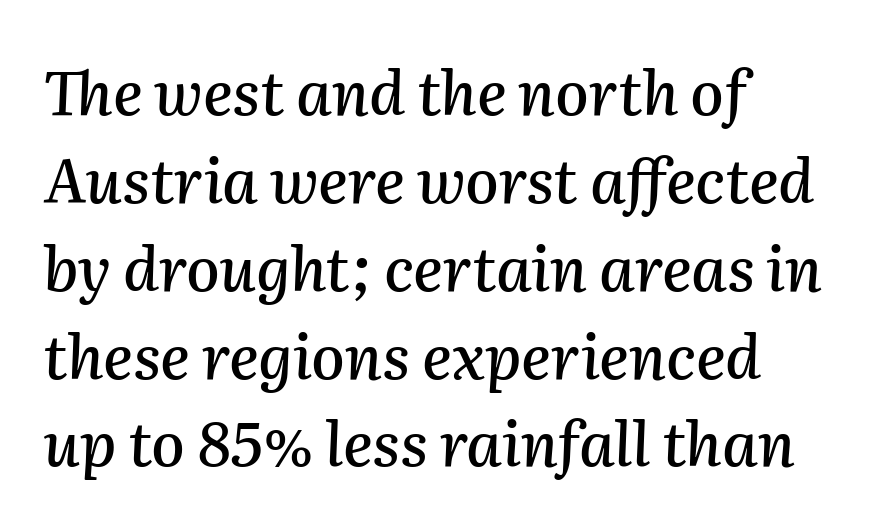
Q: Is the text italic (slanted)? A: Yes, it leans right by about 2 degrees.
Q: Is the text underlined? A: No.
Q: How is the paragraph aligned? A: Left-aligned.
Q: Is the spacing between letters normal or unusually wide? A: Normal.
Q: Is the spacing between lines tight, normal or loose? A: Normal.
Q: Width (condensed, normal, or wide)? A: Normal.
Q: Stroke contrast? A: Medium.
Q: x-height? A: Medium.
Q: Monospaced? A: No.
